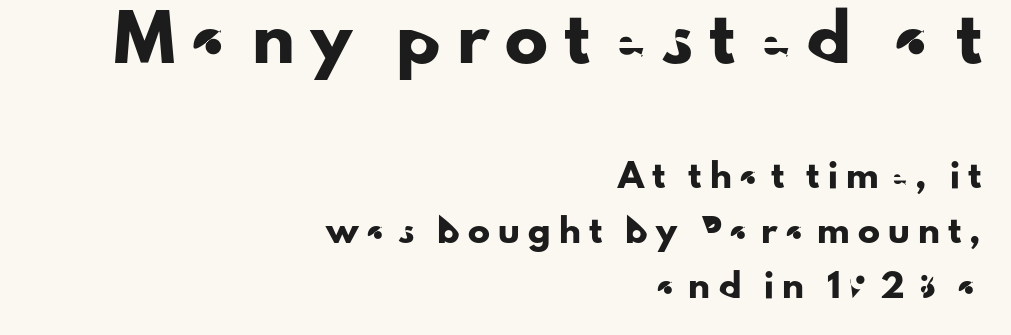
Q: Is the text italic (slanted)? A: No, it is upright.
Q: Is the typeface a serif or a sans-serif typeface? A: Sans-serif.
Q: Is the text underlined? A: No.
Q: How is the paragraph aligned? A: Right-aligned.
Q: Is the spacing between letters normal or unusually wide? A: Unusually wide.
Q: Is the spacing between lines tight, normal or loose? A: Loose.
Q: Which block of text is set in a larger size, the first (top) or the second (bottom)? A: The first (top) one.
Q: Width (condensed, normal, or wide)? A: Normal.
Q: Stroke contrast? A: Low.
Q: x-height? A: Small.
Q: Monospaced? A: No.
